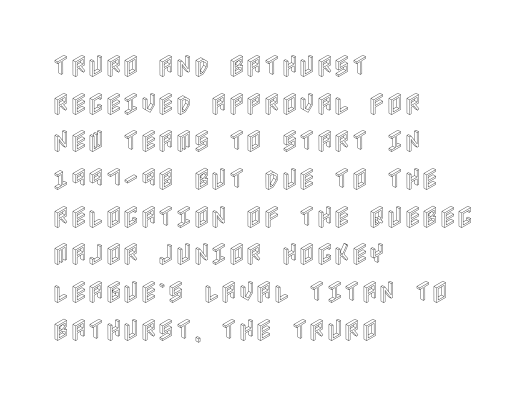
{"italic": "no", "underline": "no", "align": "left", "line_spacing": "normal", "line_spacing_ratio": 1.57, "letter_spacing": "normal", "letter_spacing_em": 0.0, "glyph_px": 24}
